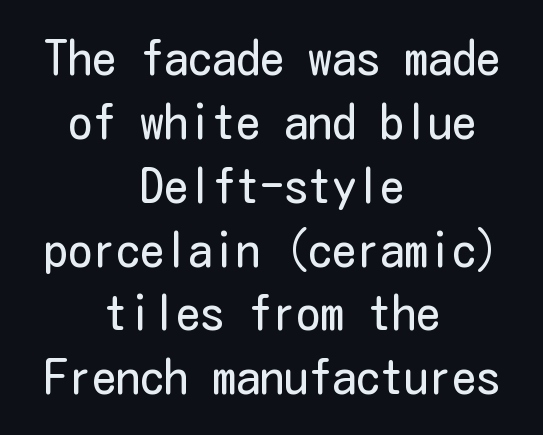
Is the letter spacing exaggerated? No — it looks like the ordinary default. Quick note: interline space is typical. The typeface has the unassuming heft of standard copy or less. The type family on display is of the sans-serif kind.
